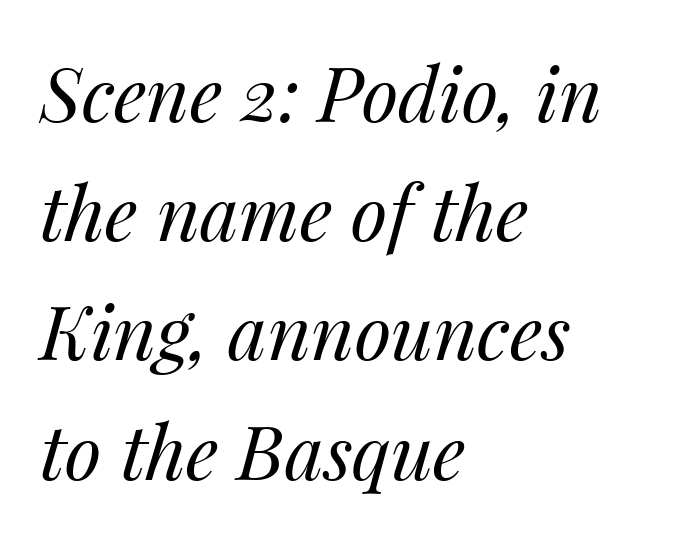
{"italic": "yes", "lean": "right", "slant_degrees": 14, "bold": "no", "weight": "regular", "width": "normal", "stroke_contrast": "medium", "x_height": "medium", "monospaced": "no", "underline": "no", "align": "left", "line_spacing": "normal", "line_spacing_ratio": 1.59, "letter_spacing": "normal", "letter_spacing_em": 0.0, "glyph_px": 75}
